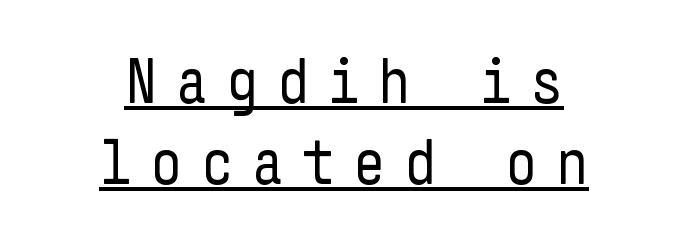
{"serif": "no", "italic": "no", "bold": "no", "weight": "regular", "width": "condensed", "stroke_contrast": "low", "x_height": "medium", "underline": "yes", "align": "center", "line_spacing": "normal", "line_spacing_ratio": 1.26, "letter_spacing": "wide", "letter_spacing_em": 0.28, "glyph_px": 64}
